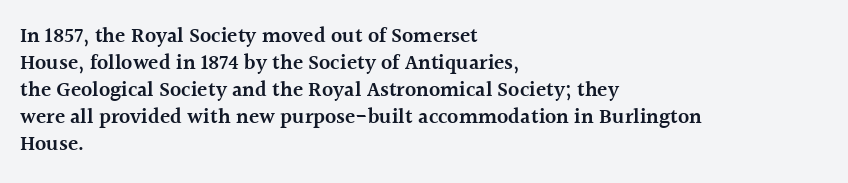
{"italic": "no", "bold": "semi", "underline": "no", "align": "left", "line_spacing": "normal", "line_spacing_ratio": 1.29, "letter_spacing": "normal", "letter_spacing_em": 0.0, "glyph_px": 21}
